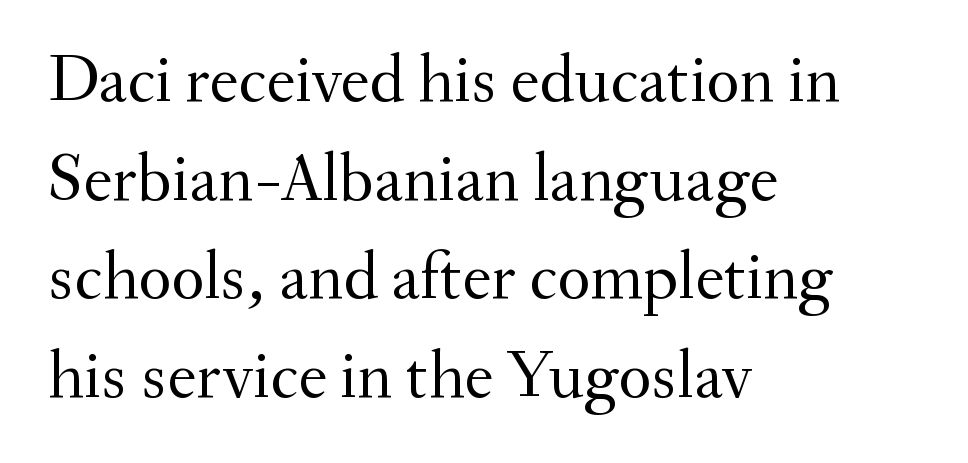
Q: Is the text bold? A: No.
Q: Is the text italic (slanted)? A: No, it is upright.
Q: Is the typeface a serif or a sans-serif typeface? A: Serif.
Q: Is the text underlined? A: No.
Q: How is the paragraph aligned? A: Left-aligned.
Q: Is the spacing between letters normal or unusually wide? A: Normal.
Q: Is the spacing between lines tight, normal or loose? A: Normal.
Q: Width (condensed, normal, or wide)? A: Normal.
Q: Stroke contrast? A: Medium.
Q: x-height? A: Small.
Q: Monospaced? A: No.
